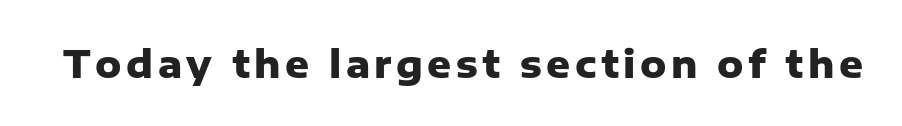
{"serif": "no", "italic": "no", "bold": "yes", "weight": "heavy", "width": "normal", "stroke_contrast": "low", "x_height": "medium", "monospaced": "no", "underline": "no", "glyph_px": 37}
